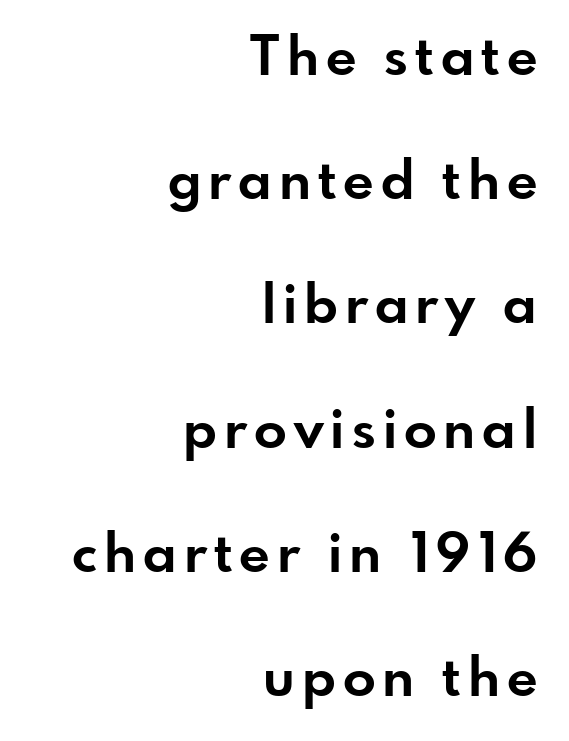
A flush-right, rag-left setting is used for this passage. Nope, not italic — everything's standing straight. Quick note: underline off. The typeface chosen for these lines omits serifs. Heft: maximum for text — a bold.
